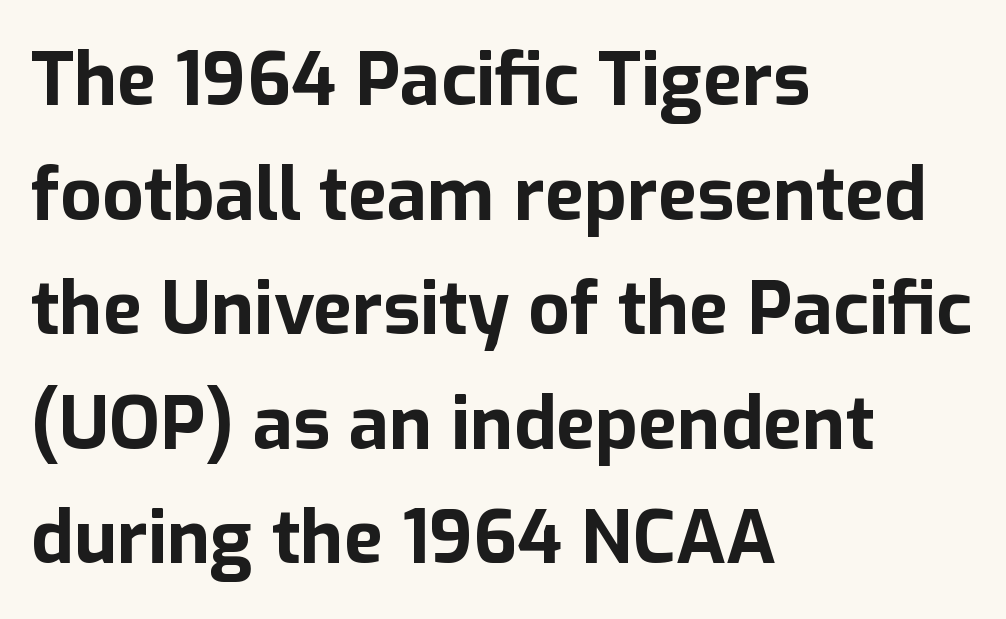
The characters look thick and weighty, a clear bold. In terms of letterspacing, this is plain default setting. You can tell it's not italic because the verticals are truly vertical. The space between consecutive lines is moderate.
